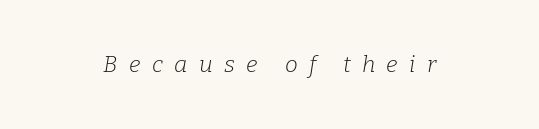
{"italic": "yes", "lean": "right", "slant_degrees": 9, "bold": "no", "underline": "no", "letter_spacing": "wide", "letter_spacing_em": 0.49, "glyph_px": 23}
